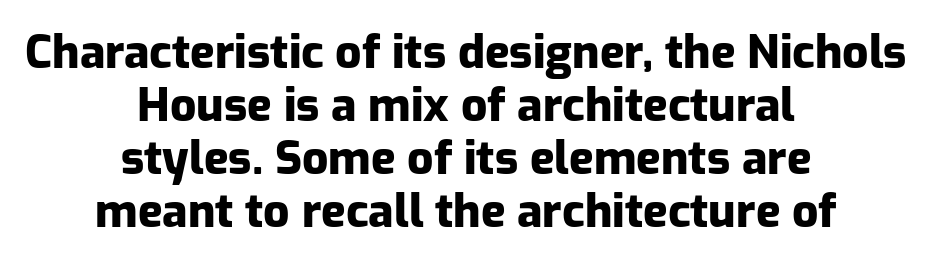
The image shows 46 px heavy sans-serif type, upright; set centered, tight line spacing (1.15x), normal letter spacing, not underlined; low stroke contrast and a medium x-height.
